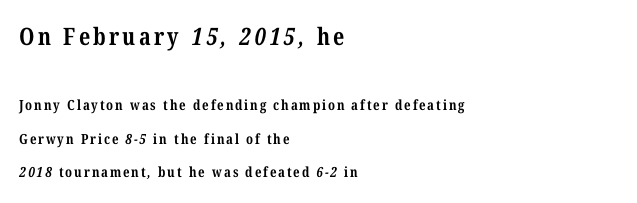
The image shows 24 px bold type; set left-aligned, loose line spacing (2.38x), not underlined; the first (top) block is 1.71x larger.
